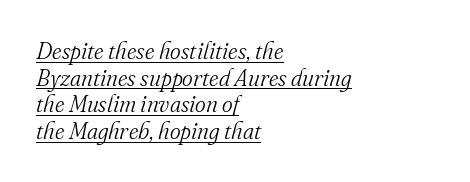
Look at the tracking — it's just the regular setting, nothing added. Italic? Definitely — the glyphs are oblique. The setting favours the left margin, as ordinary paragraphs usually do. The cut favours lightness, reaching ordinary text weight at its darkest. The face used here appears with an underline applied.
